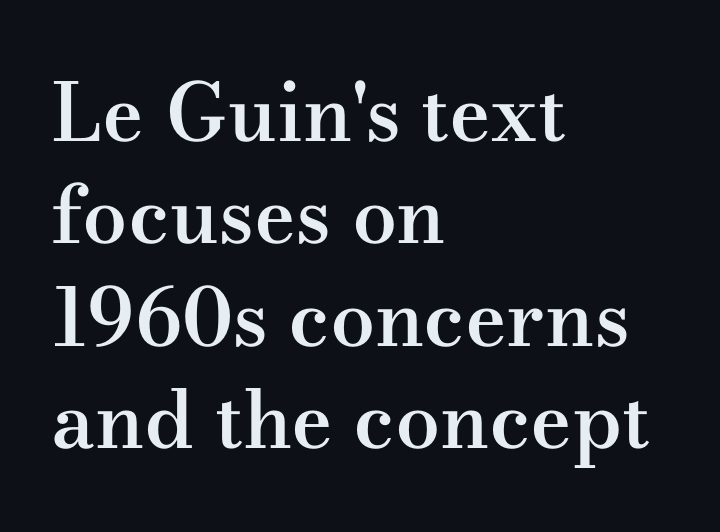
Each line starts at the same left margin while the right side varies. When letters stand straight like this, we call the style roman or upright. These lines are rendered in a variable-pitch font. Regarding leading, the lines here are spaced in the standard way.
